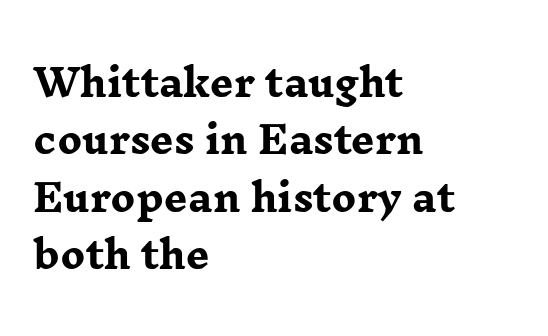
{"serif": "yes", "italic": "no", "bold": "yes", "weight": "heavy", "width": "wide", "stroke_contrast": "low", "x_height": "medium", "monospaced": "no", "underline": "no", "align": "left", "line_spacing": "normal", "line_spacing_ratio": 1.55, "letter_spacing": "normal", "letter_spacing_em": 0.0, "glyph_px": 37}
